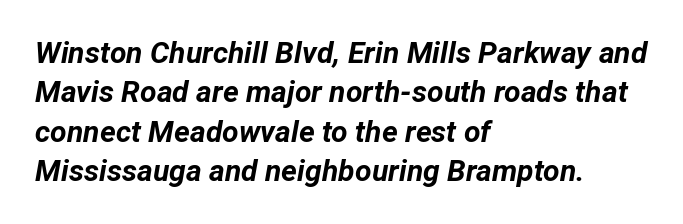
{"italic": "yes", "lean": "right", "slant_degrees": 12, "bold": "yes", "weight": "bold", "width": "normal", "stroke_contrast": "low", "x_height": "medium", "monospaced": "no", "underline": "no", "align": "left", "line_spacing": "normal", "line_spacing_ratio": 1.31, "letter_spacing": "normal", "letter_spacing_em": 0.0, "glyph_px": 30}
